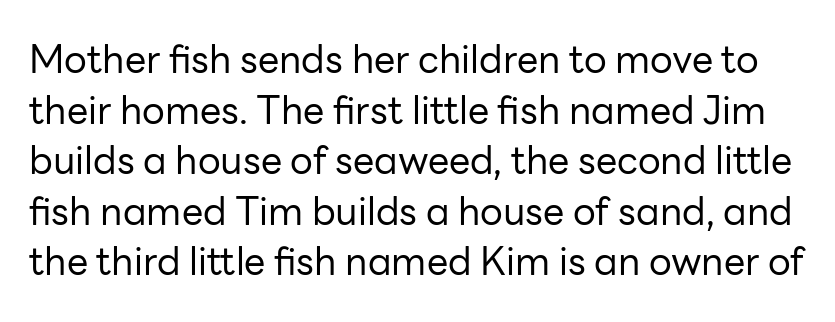
The image shows 38 px regular-weight sans-serif type, upright; set normal line spacing (1.33x), normal letter spacing, not underlined; low stroke contrast and a medium x-height.
